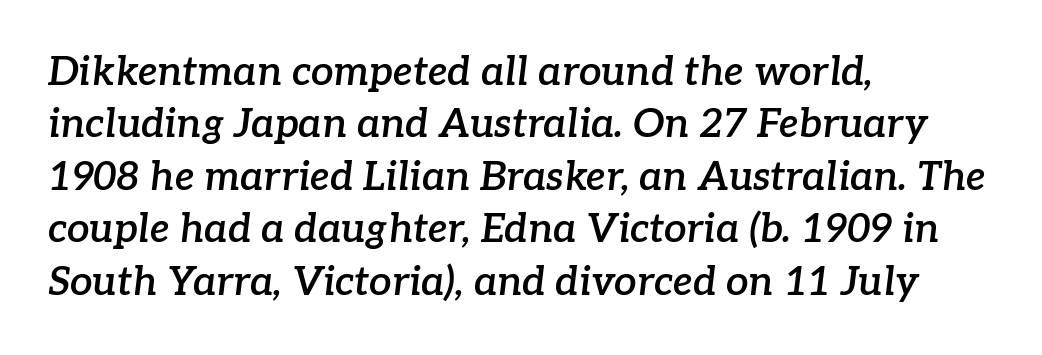
These lines sit exactly where default settings would place them. The baseline area is clear. The rendering uses natural spacing where letterforms have individual widths. The rendering anchors every line to the left-hand side. Look at the stroke-to-counter ratio: somewhat heavy, a semibold. Every character sits at an angle, as italics do.
